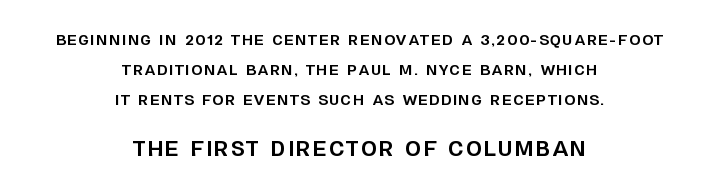
{"italic": "no", "bold": "yes", "underline": "no", "align": "center", "line_spacing": "loose", "line_spacing_ratio": 2.15, "larger_block": "second", "size_ratio": 1.43, "glyph_px": 20}
